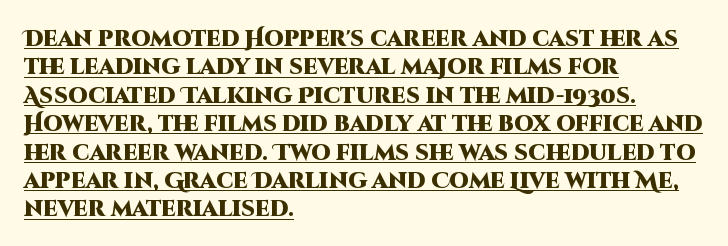
The image shows 22 px bold type, upright; set left-aligned, normal line spacing (1.29x), normal letter spacing, underlined.
